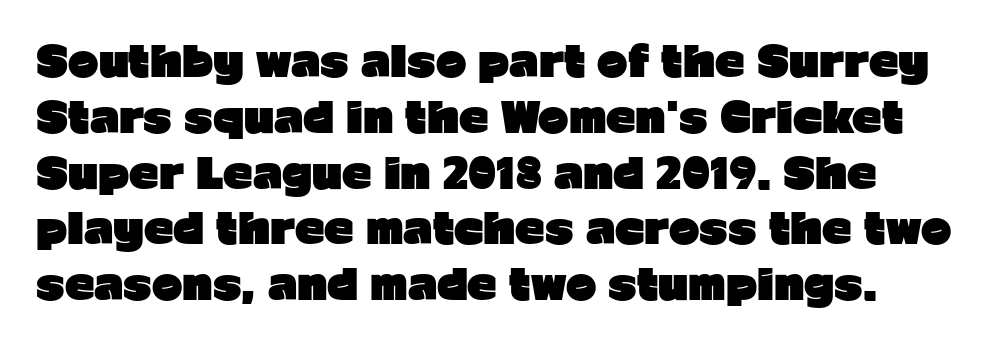
The image shows 41 px heavy sans-serif type, upright; set normal line spacing (1.36x), normal letter spacing, not underlined; low stroke contrast and a medium x-height.
